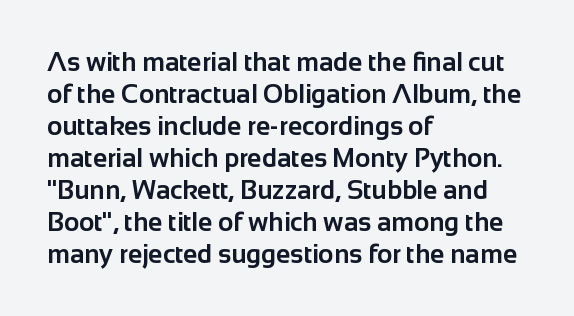
Q: Is the text bold? A: Yes.
Q: Is the text italic (slanted)? A: No, it is upright.
Q: Is the text underlined? A: No.
Q: How is the paragraph aligned? A: Left-aligned.
Q: Is the spacing between letters normal or unusually wide? A: Normal.
